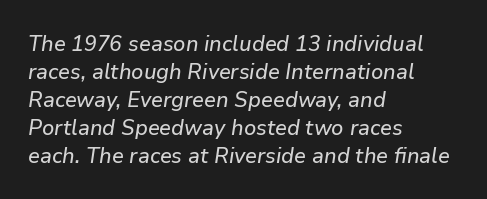
Q: Is the text italic (slanted)? A: Yes, it leans right by about 9 degrees.
Q: Is the text underlined? A: No.
Q: How is the paragraph aligned? A: Left-aligned.
Q: Is the spacing between letters normal or unusually wide? A: Normal.
Q: Is the spacing between lines tight, normal or loose? A: Normal.
